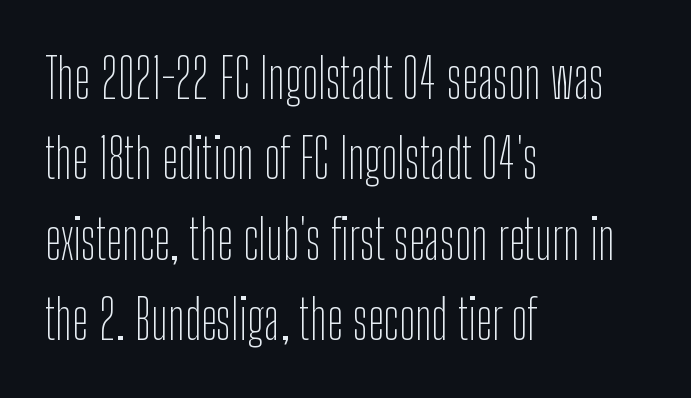
{"serif": "no", "italic": "no", "bold": "no", "weight": "thin", "width": "condensed", "stroke_contrast": "low", "x_height": "medium", "monospaced": "no", "underline": "no", "align": "left", "line_spacing": "normal", "line_spacing_ratio": 1.49, "letter_spacing": "normal", "letter_spacing_em": 0.0, "glyph_px": 54}
